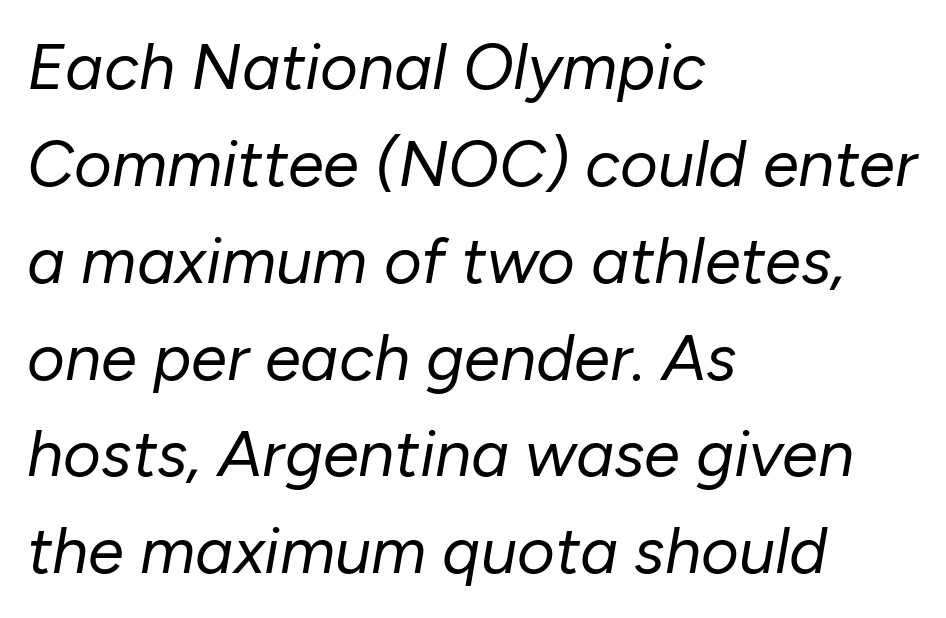
Looks like regular typesetting: each glyph gets only the width it needs. Evenly set lines give the paragraph a standard silhouette. Nothing heavy about these letters — not bold at all. The font's italic variant was chosen for this text. The horizontal fit of the characters is conventional and even. Short and long lines alike share a common starting point at left.
